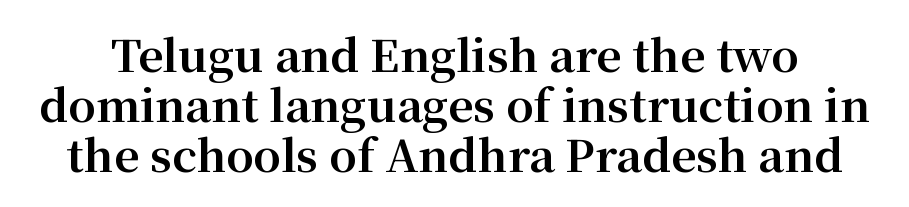
Caption: bold face, heavy strokes. The area under the type is left untouched. This is serif lettering, the kind often seen in printed books. The rendering uses a small line-height, squeezing the rows.
